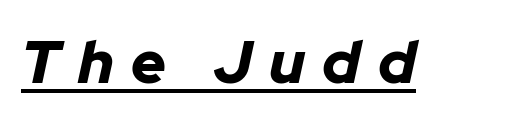
On the weight axis this lands at bold, roughly 700. Slanted lettering throughout. Tracking value appears strongly positive — letters spread wide. The string is rendered with underlining switched on. The face used here is proportionally spaced, like ordinary book or web type.
